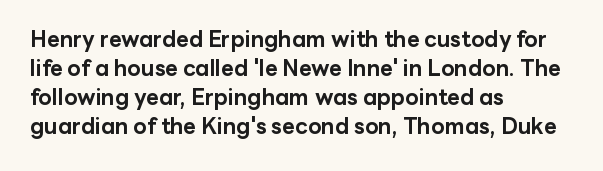
The image shows 22 px bold type, upright; set left-aligned, normal line spacing (1.32x), normal letter spacing, not underlined.
